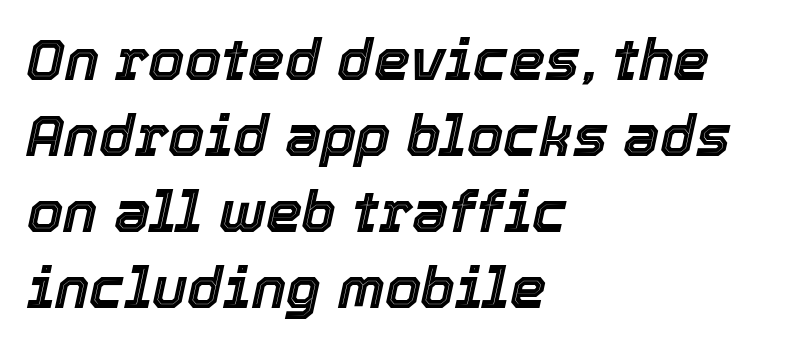
{"italic": "yes", "lean": "right", "slant_degrees": 12, "width": "normal", "x_height": "medium", "monospaced": "no", "underline": "no", "align": "left", "line_spacing": "normal", "line_spacing_ratio": 1.31, "letter_spacing": "normal", "letter_spacing_em": 0.0, "glyph_px": 58}
